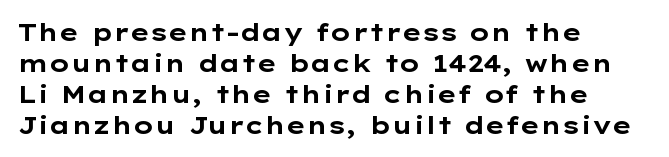
Q: Is the text bold? A: Yes.
Q: Is the text italic (slanted)? A: No, it is upright.
Q: Is the text underlined? A: No.
Q: How is the paragraph aligned? A: Left-aligned.
Q: Is the spacing between letters normal or unusually wide? A: Normal.
Q: Is the spacing between lines tight, normal or loose? A: Normal.
